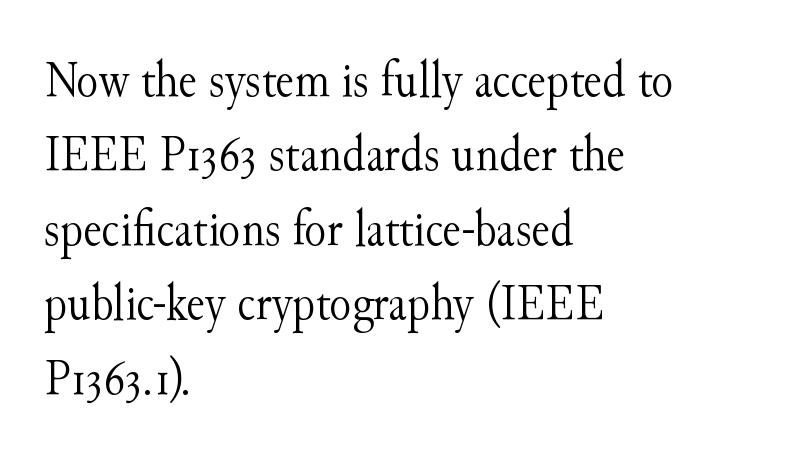
Q: Is the text bold? A: No.
Q: Is the text italic (slanted)? A: No, it is upright.
Q: Is the typeface a serif or a sans-serif typeface? A: Serif.
Q: Is the text underlined? A: No.
Q: How is the paragraph aligned? A: Left-aligned.
Q: Is the spacing between letters normal or unusually wide? A: Normal.
Q: Is the spacing between lines tight, normal or loose? A: Normal.
Q: Width (condensed, normal, or wide)? A: Normal.
Q: Stroke contrast? A: Medium.
Q: x-height? A: Small.
Q: Monospaced? A: No.
